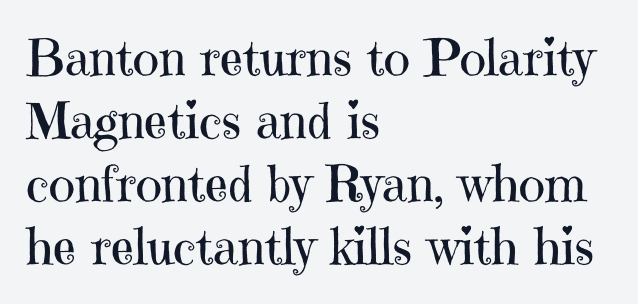
Examine the stroke ends and you'll spot serifs. The paragraph shown leans on its left margin. Compared with typical paragraphs, the rows here are spaced about the same. Quick note: underline off. The line texture is even and compact thanks to regular tracking. The passage shown is typed in a proportional face where columns would drift.
